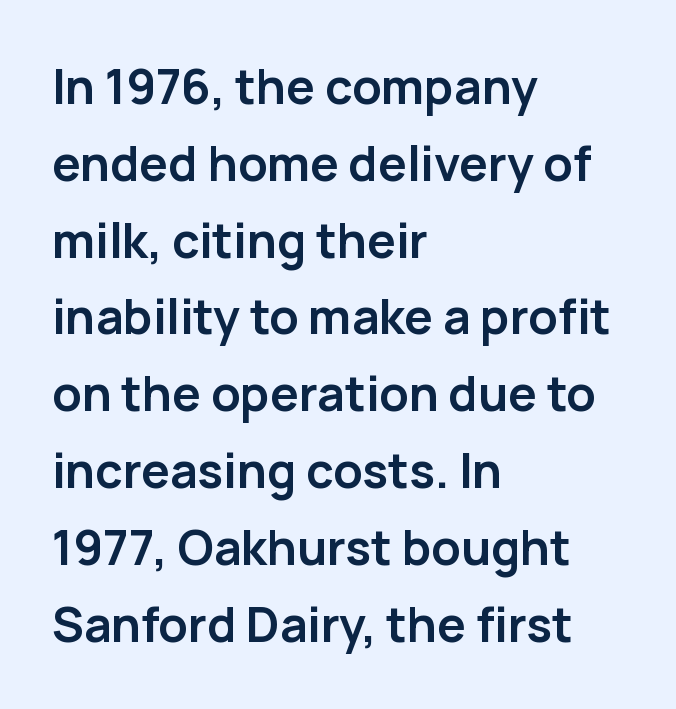
The image shows 48 px semibold sans-serif type, upright; set left-aligned, normal line spacing (1.6x), normal letter spacing, not underlined; low stroke contrast and a medium x-height.
